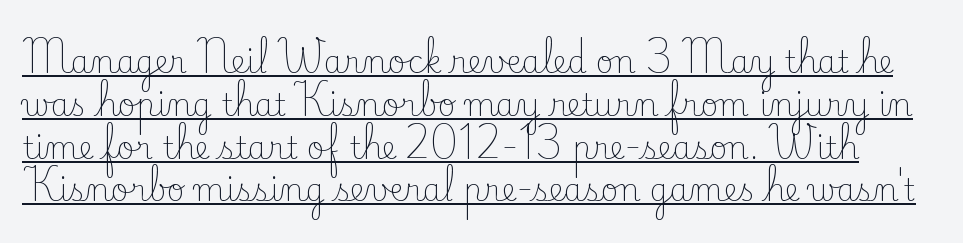
Q: Is the text bold? A: No.
Q: Is the text italic (slanted)? A: No, it is upright.
Q: Is the typeface a serif or a sans-serif typeface? A: Serif.
Q: Is the text underlined? A: Yes.
Q: Is the spacing between letters normal or unusually wide? A: Normal.
Q: Is the spacing between lines tight, normal or loose? A: Normal.
Q: Width (condensed, normal, or wide)? A: Normal.
Q: Stroke contrast? A: Low.
Q: x-height? A: Small.
Q: Monospaced? A: No.
